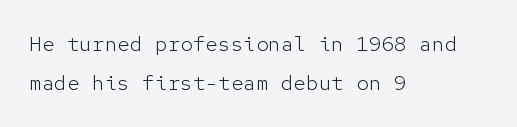
{"italic": "no", "bold": "no", "underline": "no", "align": "left", "line_spacing_ratio": 1.87, "letter_spacing": "normal", "letter_spacing_em": 0.0, "glyph_px": 21}
